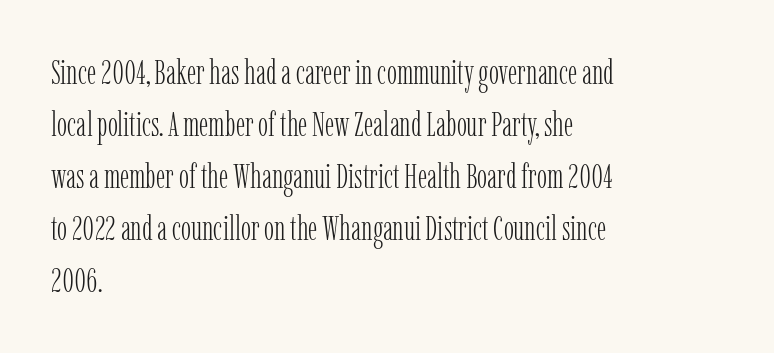
The specimen reads as upright at a glance. Heaviness? Minimal to ordinary, like unemphasized prose. Proportional: the letters do not fall into vertical columns. The vertical gap from one line to the next is medium. Observe the ordinary spacing: letters are neighbours, not strangers. No word sits above an underline.
